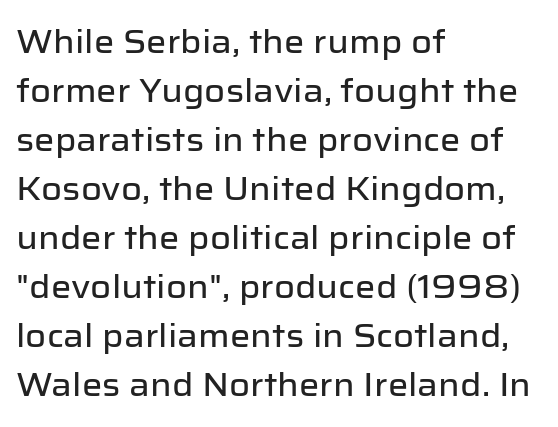
Q: Is the text italic (slanted)? A: No, it is upright.
Q: Is the typeface a serif or a sans-serif typeface? A: Sans-serif.
Q: Is the text underlined? A: No.
Q: How is the paragraph aligned? A: Left-aligned.
Q: Is the spacing between letters normal or unusually wide? A: Normal.
Q: Is the spacing between lines tight, normal or loose? A: Normal.
Q: Width (condensed, normal, or wide)? A: Normal.
Q: Stroke contrast? A: Low.
Q: x-height? A: Medium.
Q: Monospaced? A: No.
